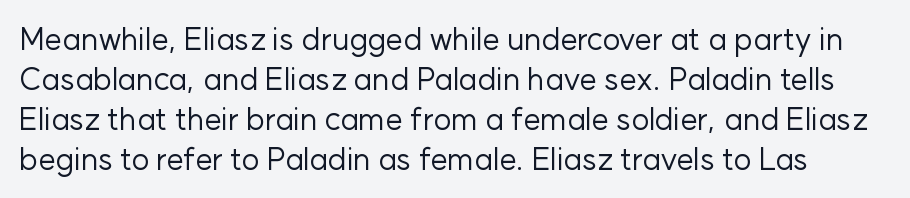
Q: Is the text bold? A: No.
Q: Is the text italic (slanted)? A: No, it is upright.
Q: Is the typeface a serif or a sans-serif typeface? A: Sans-serif.
Q: Is the text underlined? A: No.
Q: Is the spacing between letters normal or unusually wide? A: Normal.
Q: Is the spacing between lines tight, normal or loose? A: Normal.
Q: Width (condensed, normal, or wide)? A: Normal.
Q: Stroke contrast? A: Low.
Q: x-height? A: Medium.
Q: Monospaced? A: No.
